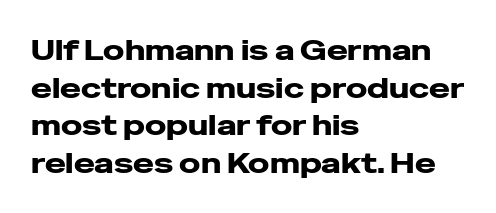
Q: Is the text bold? A: Yes.
Q: Is the text italic (slanted)? A: No, it is upright.
Q: Is the typeface a serif or a sans-serif typeface? A: Sans-serif.
Q: Is the text underlined? A: No.
Q: How is the paragraph aligned? A: Left-aligned.
Q: Is the spacing between letters normal or unusually wide? A: Normal.
Q: Is the spacing between lines tight, normal or loose? A: Normal.
Q: Width (condensed, normal, or wide)? A: Wide.
Q: Stroke contrast? A: Low.
Q: x-height? A: Medium.
Q: Monospaced? A: No.
